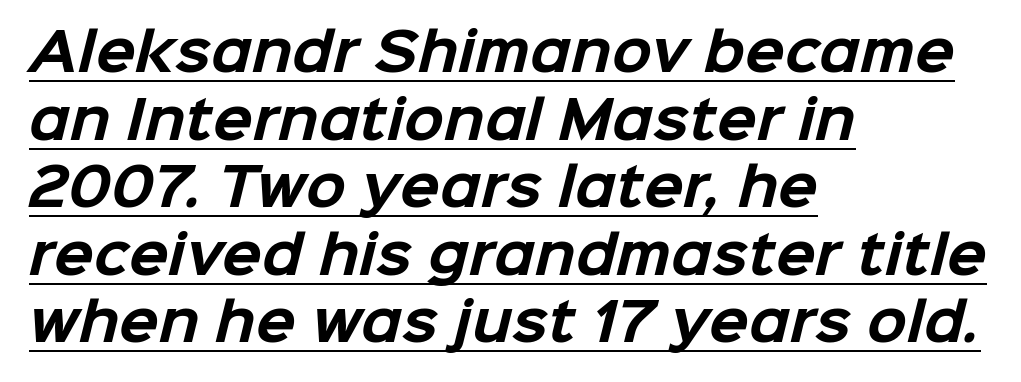
The compositor pushed each line to the left boundary. Students, observe the line beneath the letters — that is underlining. Each letter keeps its own natural width here, so spacing adapts to shape. The letters carry no serifs — their stems end cleanly without finishing strokes. Quick note: interline space is typical.
